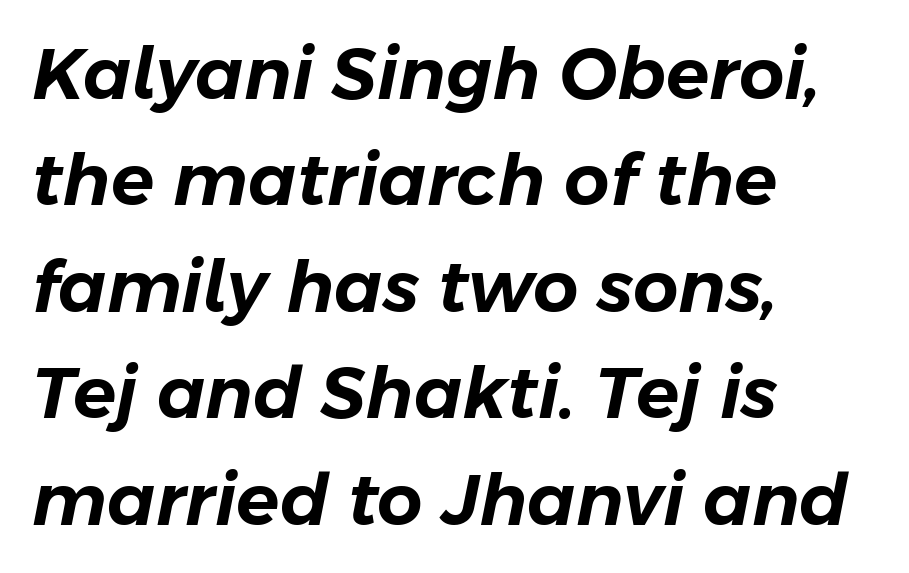
Q: Is the text italic (slanted)? A: Yes, it leans right by about 11 degrees.
Q: Is the text underlined? A: No.
Q: How is the paragraph aligned? A: Left-aligned.
Q: Is the spacing between letters normal or unusually wide? A: Normal.
Q: Is the spacing between lines tight, normal or loose? A: Normal.
Q: Width (condensed, normal, or wide)? A: Normal.
Q: Stroke contrast? A: Low.
Q: x-height? A: Medium.
Q: Monospaced? A: No.
